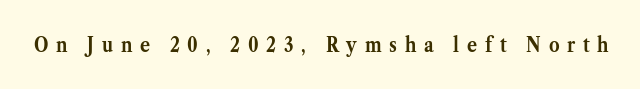
{"italic": "no", "bold": "yes", "underline": "no", "letter_spacing": "wide", "letter_spacing_em": 0.37, "glyph_px": 21}
